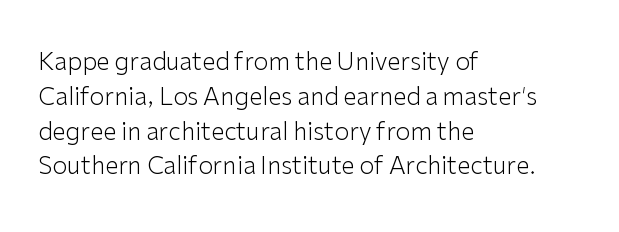
{"italic": "no", "bold": "no", "underline": "no", "align": "left", "line_spacing": "normal", "line_spacing_ratio": 1.45, "letter_spacing": "normal", "letter_spacing_em": 0.0, "glyph_px": 24}
